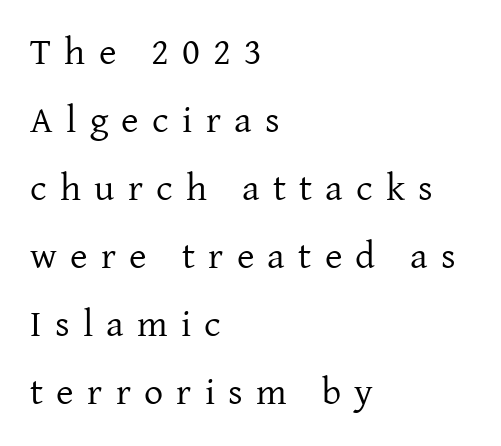
Q: Is the text bold? A: No.
Q: Is the text italic (slanted)? A: No, it is upright.
Q: Is the typeface a serif or a sans-serif typeface? A: Serif.
Q: Is the text underlined? A: No.
Q: How is the paragraph aligned? A: Left-aligned.
Q: Is the spacing between letters normal or unusually wide? A: Unusually wide.
Q: Width (condensed, normal, or wide)? A: Normal.
Q: Stroke contrast? A: Low.
Q: x-height? A: Medium.
Q: Monospaced? A: No.
